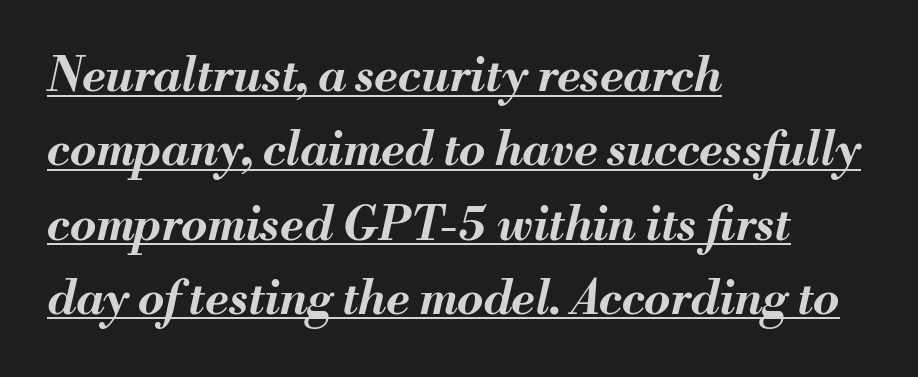
The rendering uses natural spacing where letterforms have individual widths. What stands out about the letter spacing? Nothing — it is the standard amount. If you drew a ruler down the left edge, every line would touch it. The leading is moderate, giving the passage an even texture.
